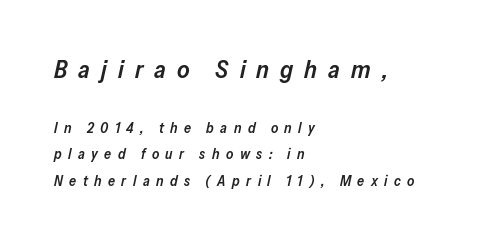
Baseline-to-baseline distance is far greater than the letter height. This sample is left-justified, so line endings fall wherever the words run out. This rendering widens character spacing well past its baseline value. The rendering uses a semibold face; strokes are thickened but not to full bold.
